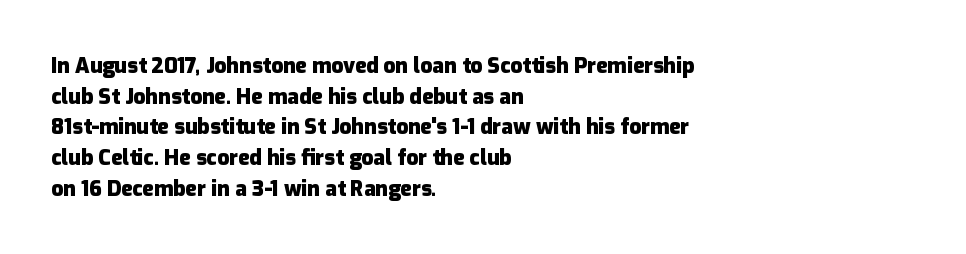
Glyph-to-glyph distance matches everyday printed text. If you drew a line through each stem, it would be perfectly vertical. Horizontal bands of white between lines are of average thickness. Type without underlining. The glyphs have the mass of a bold cut.
